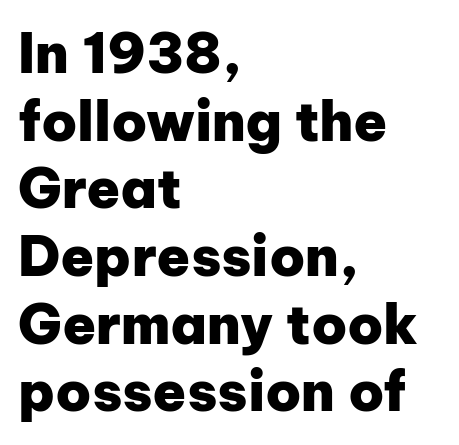
Emphasis by weight is at full strength: bold. Nobody touched the tracking dial on this one. If you drew a ruler down the left edge, every line would touch it. The face used here is a sans, in the tradition of grotesques and geometrics. Each letter keeps its own natural width here, so spacing adapts to shape.
